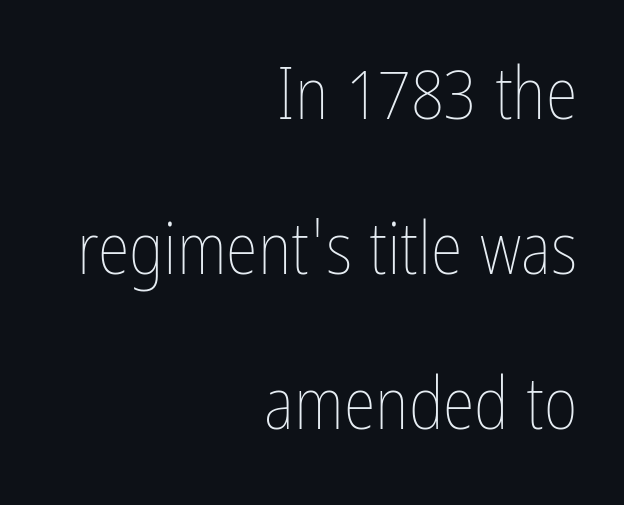
The image shows 73 px thin, condensed type, upright; set right-aligned, loose line spacing (2.12x), normal letter spacing, not underlined; low stroke contrast and a medium x-height.
